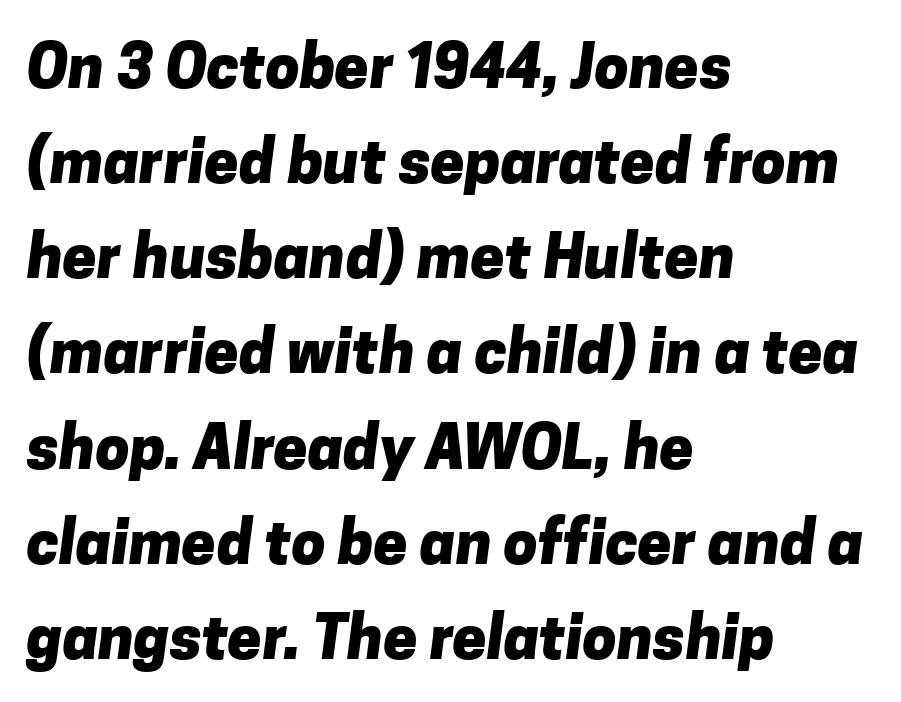
The passage shown is not underscored anywhere. Compared with typical paragraphs, the rows here are spaced about the same. Spacing verdict: proportional, widths tailored to each character. Casual observation: everything's shoved over to the left.
